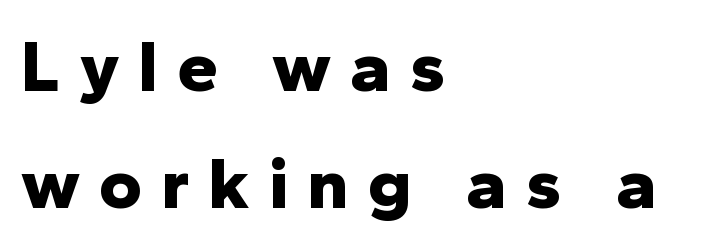
The image shows 73 px bold sans-serif type, upright; set left-aligned, normal line spacing (1.6x), unusually wide letter spacing (+0.26 em), not underlined; low stroke contrast and a medium x-height.
